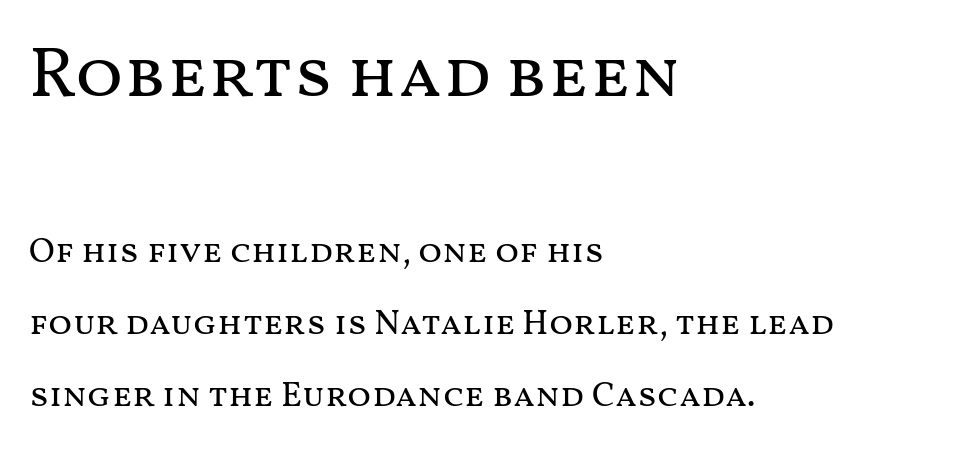
The rendering uses natural spacing where letterforms have individual widths. The designer gave the opening block more size than the closing block. All the whitespace from short lines collects on the right. The area under the type is left untouched. This is not heavy type; no bold has been used.
